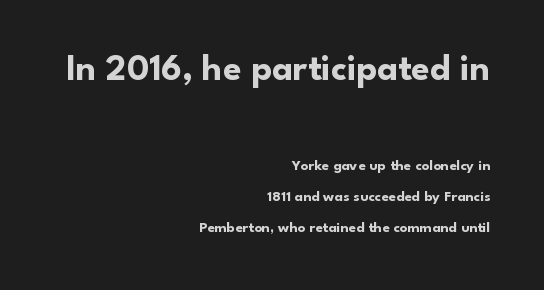
Q: Is the text bold? A: Yes.
Q: Is the text italic (slanted)? A: No, it is upright.
Q: Is the typeface a serif or a sans-serif typeface? A: Sans-serif.
Q: Is the text underlined? A: No.
Q: How is the paragraph aligned? A: Right-aligned.
Q: Is the spacing between letters normal or unusually wide? A: Normal.
Q: Is the spacing between lines tight, normal or loose? A: Loose.
Q: Which block of text is set in a larger size, the first (top) or the second (bottom)? A: The first (top) one.
Q: Width (condensed, normal, or wide)? A: Normal.
Q: Stroke contrast? A: Low.
Q: x-height? A: Small.
Q: Monospaced? A: No.
